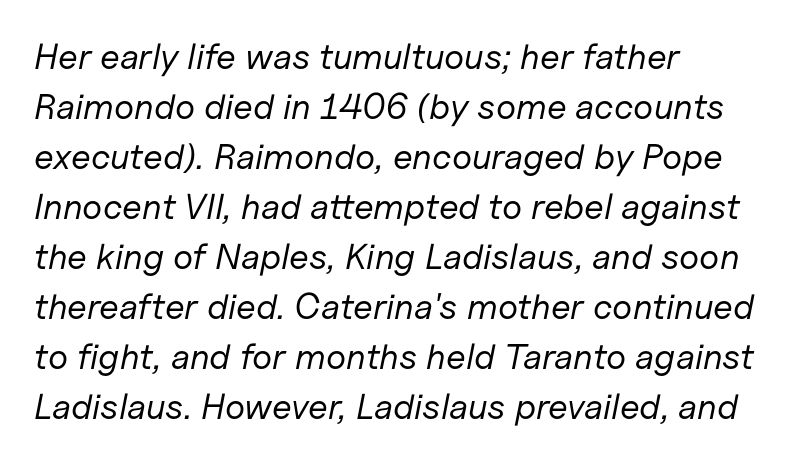
The paragraph shown leans on its left margin. Spacing verdict: proportional, widths tailored to each character. The cut favours lightness, reaching ordinary text weight at its darkest. Interline gaps are of average width in this sample. An italicized treatment has been applied to the whole sample.
